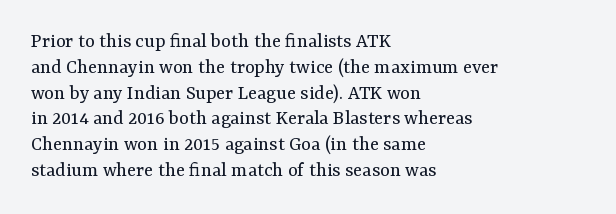
The image shows 21 px text type, upright; set left-aligned, line spacing 1.23x, normal letter spacing, not underlined.
